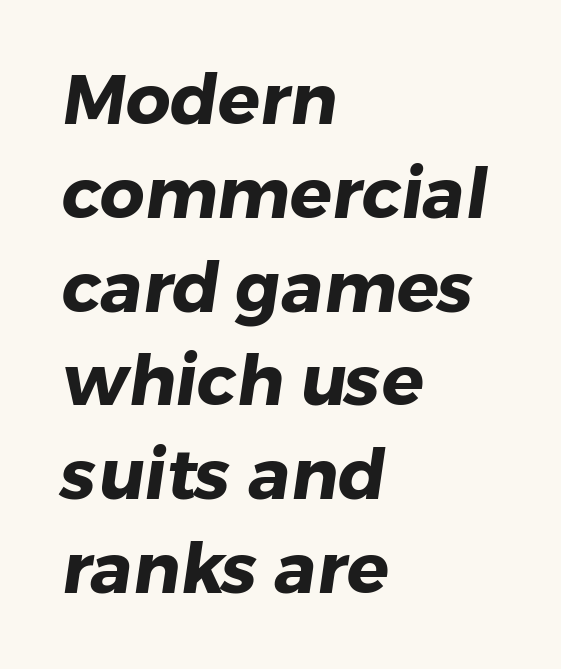
The lines are quadded left. How would I describe the line gaps? Plain and ordinary. In terms of letterspacing, this is plain default setting. Underlining? Definitely not there.
